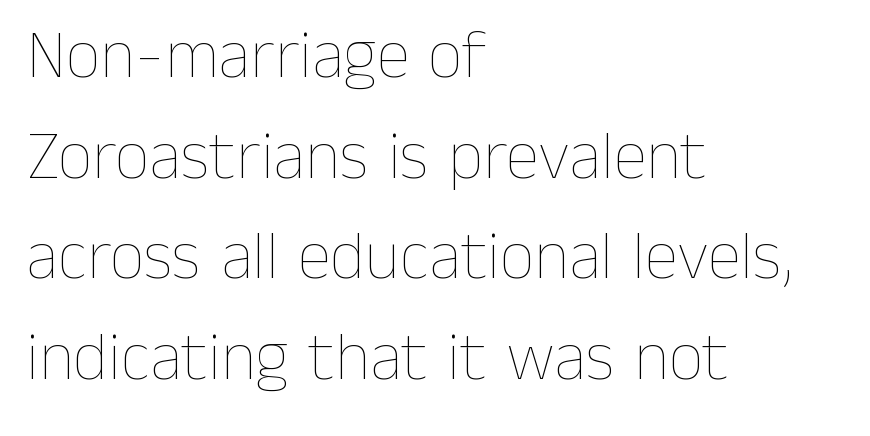
Clear beneath every line of the passage. The letters sit at their default tracking, neither squeezed nor spread. Caption: face not bold, strokes unweighted. The passage is arranged the way most books set body copy — flush left. The lines sit at an ordinary, default distance from one another. If you drew a line through each stem, it would be perfectly vertical.
